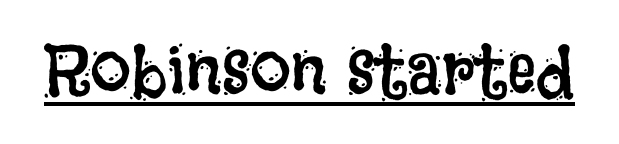
{"italic": "no", "bold": "no", "weight": "regular", "width": "condensed", "stroke_contrast": "low", "x_height": "large", "monospaced": "no", "underline": "yes", "letter_spacing": "normal", "letter_spacing_em": 0.0, "glyph_px": 73}
